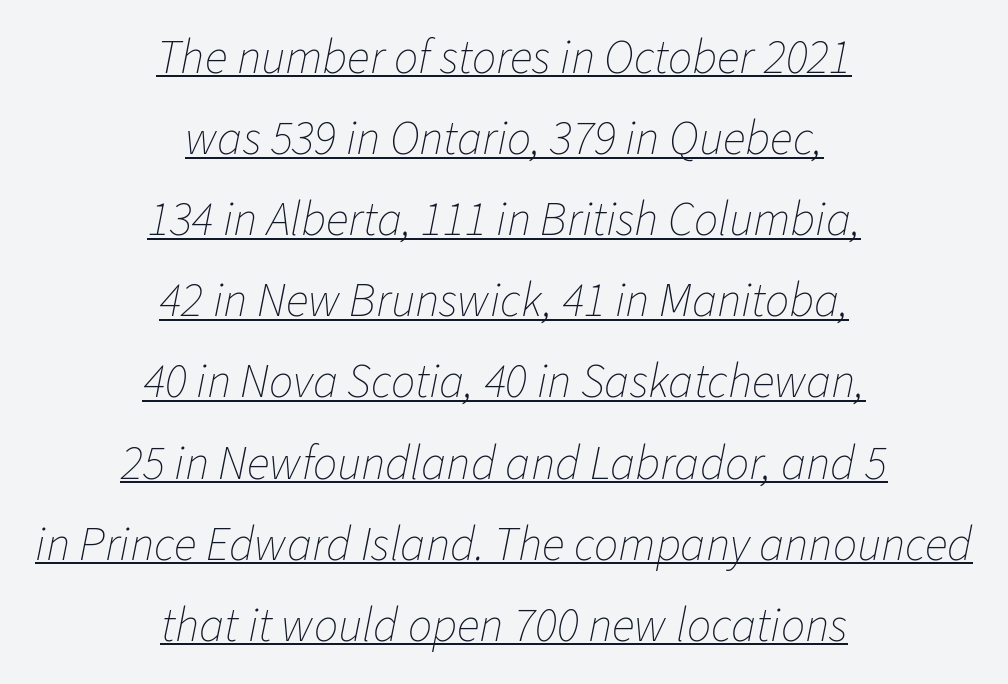
Q: Is the text bold? A: No.
Q: Is the text italic (slanted)? A: Yes, it leans right by about 11 degrees.
Q: Is the text underlined? A: Yes.
Q: How is the paragraph aligned? A: Centered.
Q: Is the spacing between letters normal or unusually wide? A: Normal.
Q: Is the spacing between lines tight, normal or loose? A: Normal.
Q: Width (condensed, normal, or wide)? A: Normal.
Q: Stroke contrast? A: Low.
Q: x-height? A: Medium.
Q: Monospaced? A: No.
